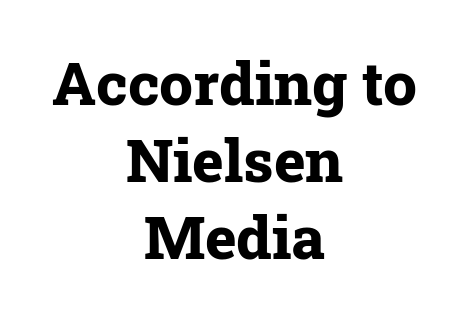
The image shows 60 px bold serif type, upright; set centered, normal line spacing (1.28x), normal letter spacing, not underlined; low stroke contrast and a medium x-height.
